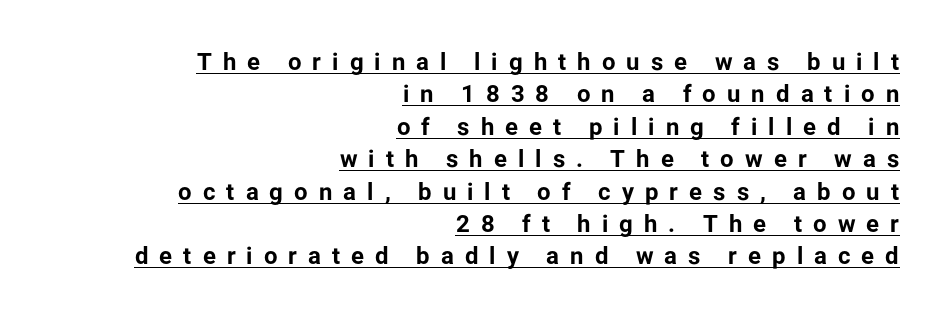
{"italic": "no", "bold": "yes", "underline": "yes", "align": "right", "line_spacing": "normal", "line_spacing_ratio": 1.35, "letter_spacing": "wide", "letter_spacing_em": 0.46, "glyph_px": 24}
